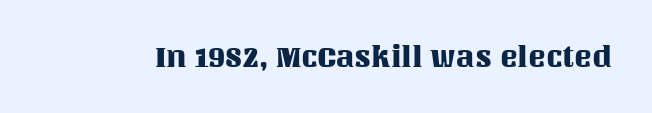
{"italic": "no", "width": "normal", "stroke_contrast": "medium", "x_height": "large", "monospaced": "no", "underline": "no", "letter_spacing": "normal", "letter_spacing_em": 0.0, "glyph_px": 30}
